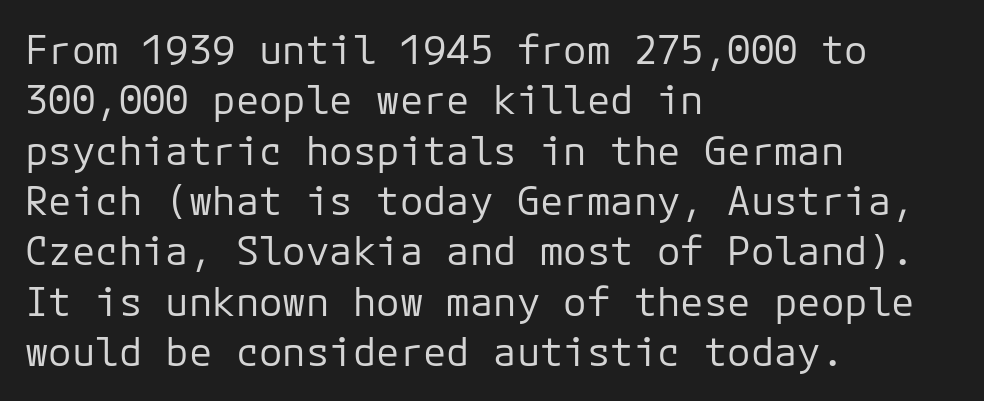
The image shows 39 px regular-weight sans-serif type, upright, monospaced; set left-aligned, normal line spacing (1.29x), normal letter spacing, not underlined; low stroke contrast and a medium x-height.
